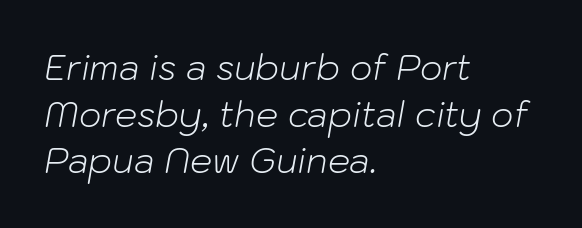
Is the type heavy? It reads as light-to-regular instead. Inter-character spacing is left at the font's built-in metrics. The glyphs look as if they've been sheared to an angle. This sample has the flowing, uneven cadence of proportional lettering. In terms of leading, this rendering sits right in the middle.
